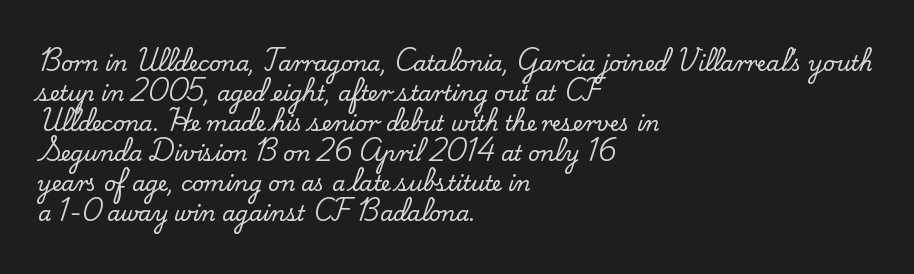
The gaps between neighbouring characters are ordinary and unremarkable. This rendering uses left alignment, leaving the right contour irregular. Horizontal bands of white between lines are of average thickness. The strip under each line holds only bare page.
